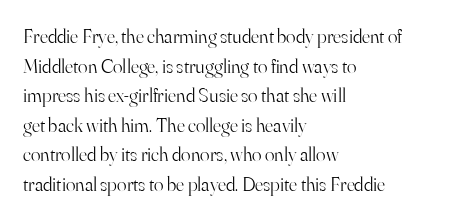
Compared with a typical body face, this is equally light or lighter still. The line texture is even and compact thanks to regular tracking. The space directly below the letters is spotless. Nope, not italic — everything's standing straight.
